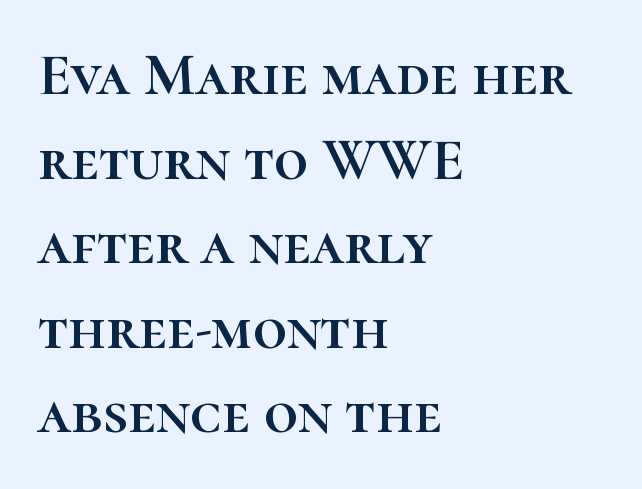
Only glyphs here, with clear space below each row. These lines stack with their left ends in a neat column. Think of a printed novel: that variable character pitch is what you see here. Posture: straight, roman, zero tilt.
